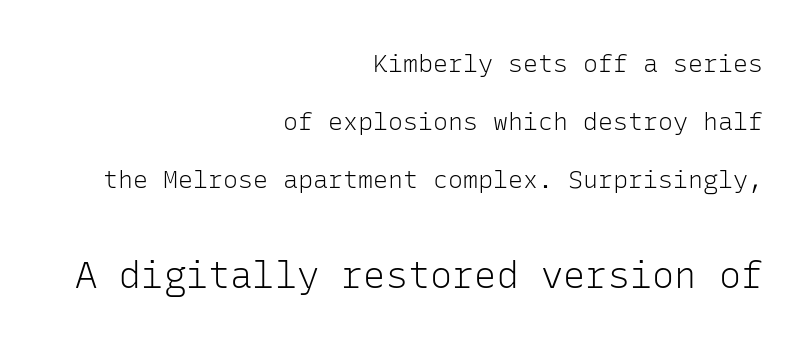
Q: Is the text bold? A: No.
Q: Is the text italic (slanted)? A: No, it is upright.
Q: Is the typeface a serif or a sans-serif typeface? A: Sans-serif.
Q: Is the text underlined? A: No.
Q: How is the paragraph aligned? A: Right-aligned.
Q: Is the spacing between letters normal or unusually wide? A: Normal.
Q: Is the spacing between lines tight, normal or loose? A: Loose.
Q: Which block of text is set in a larger size, the first (top) or the second (bottom)? A: The second (bottom) one.
Q: Width (condensed, normal, or wide)? A: Normal.
Q: Stroke contrast? A: Low.
Q: x-height? A: Medium.
Q: Monospaced? A: Yes.
